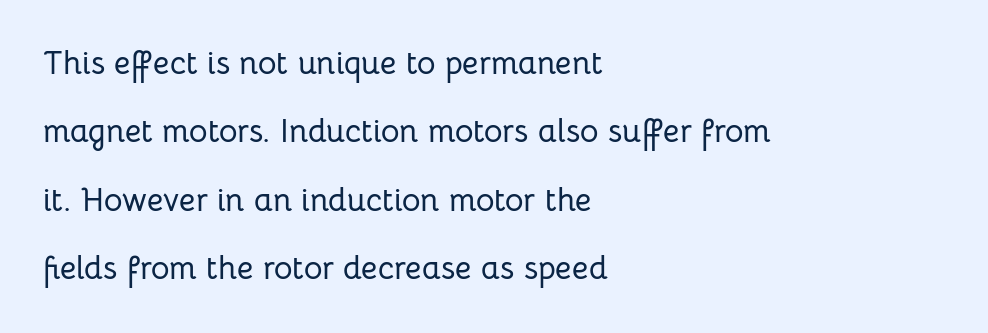
Q: Is the text italic (slanted)? A: No, it is upright.
Q: Is the typeface a serif or a sans-serif typeface? A: Sans-serif.
Q: Is the text underlined? A: No.
Q: How is the paragraph aligned? A: Left-aligned.
Q: Is the spacing between letters normal or unusually wide? A: Normal.
Q: Is the spacing between lines tight, normal or loose? A: Loose.
Q: Width (condensed, normal, or wide)? A: Normal.
Q: Stroke contrast? A: Low.
Q: x-height? A: Medium.
Q: Monospaced? A: No.
